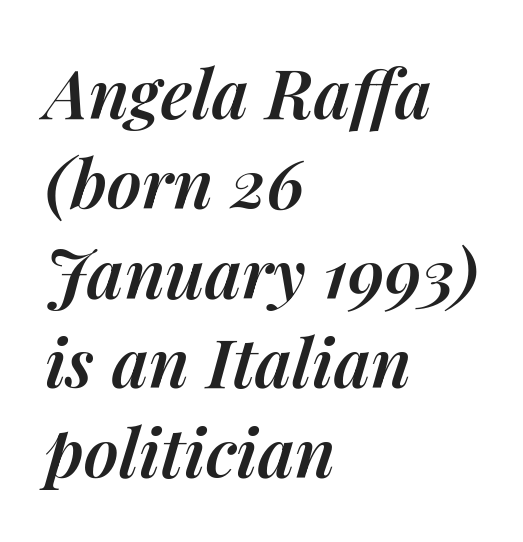
Descenders hang freely into open space. Spacing between characters is what you'd get straight out of the box. Successive baselines arrive at the customary interval. Alignment: flush left. On the weight axis this lands at semibold, roughly 600.
